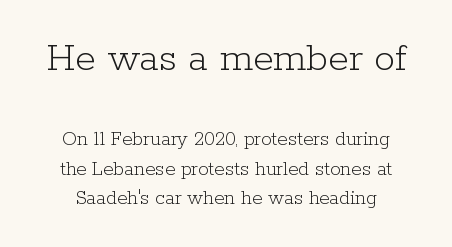
Q: Is the text bold? A: No.
Q: Is the text italic (slanted)? A: No, it is upright.
Q: Is the typeface a serif or a sans-serif typeface? A: Serif.
Q: Is the text underlined? A: No.
Q: Is the spacing between letters normal or unusually wide? A: Normal.
Q: Is the spacing between lines tight, normal or loose? A: Normal.
Q: Which block of text is set in a larger size, the first (top) or the second (bottom)? A: The first (top) one.
Q: Width (condensed, normal, or wide)? A: Normal.
Q: Stroke contrast? A: Low.
Q: x-height? A: Medium.
Q: Monospaced? A: No.
